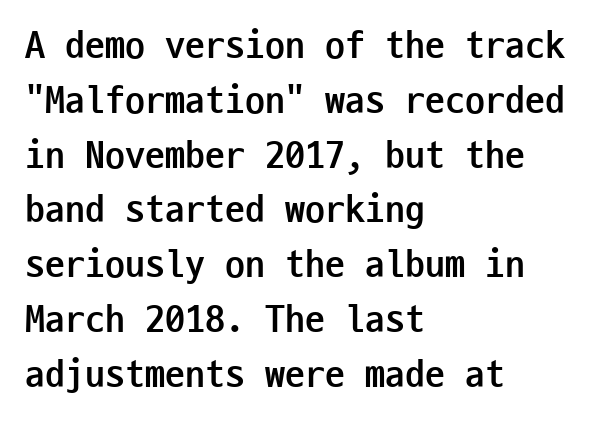
Students, note that the glyphs here touch the page at normal intervals. Quick note: not italic, upright. Normally led — the rows are evenly, conventionally spaced. Which margin do the lines hug? The left one — the right edge is uneven.
